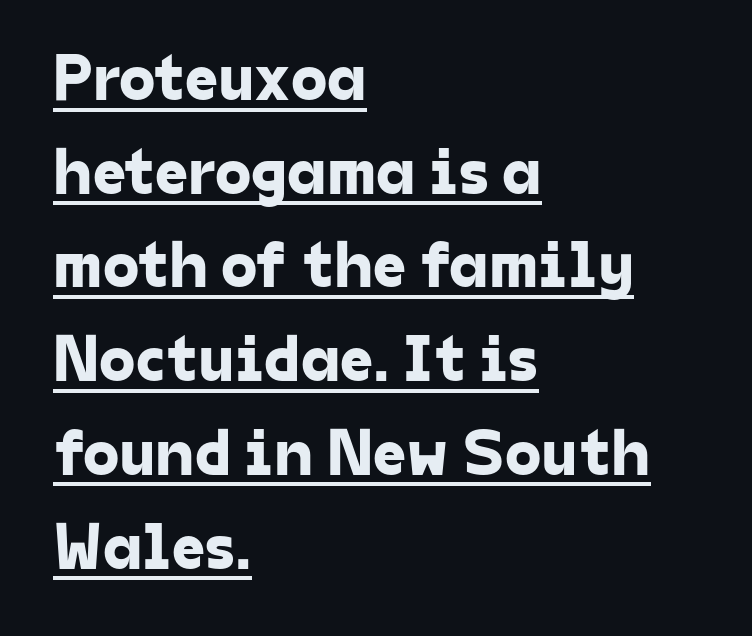
The image shows 66 px sans-serif type; set left-aligned, normal line spacing (1.42x), normal letter spacing, underlined; low stroke contrast and a medium x-height.
